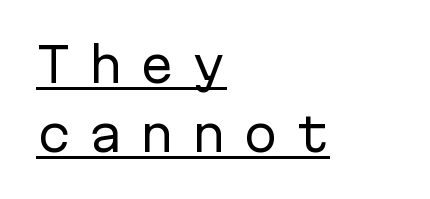
A typesetter would mark this as roman, not italic. The tracking jumps out immediately: characters are airy and widely separated. A typographer would call this underscored text. This block has exactly the height ordinary leading produces. The typeface chosen for these lines omits serifs. The ragged edge is on the right, which tells us the setting is flush left.
